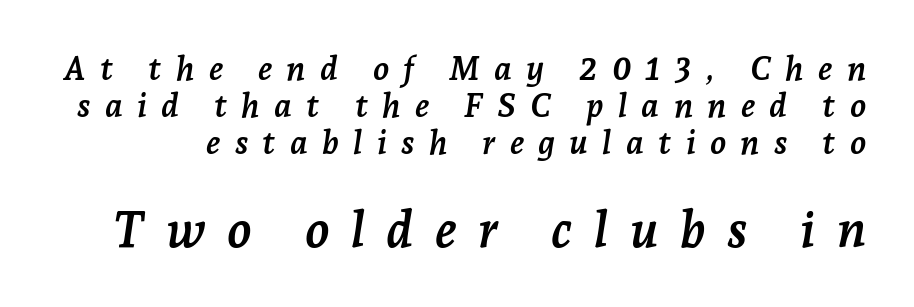
The image shows 50 px semibold serif type, italic (leaning right); set tight line spacing (1.12x), unusually wide letter spacing (+0.43 em), not underlined; the second (bottom) block is 1.52x larger; low stroke contrast and a medium x-height.
